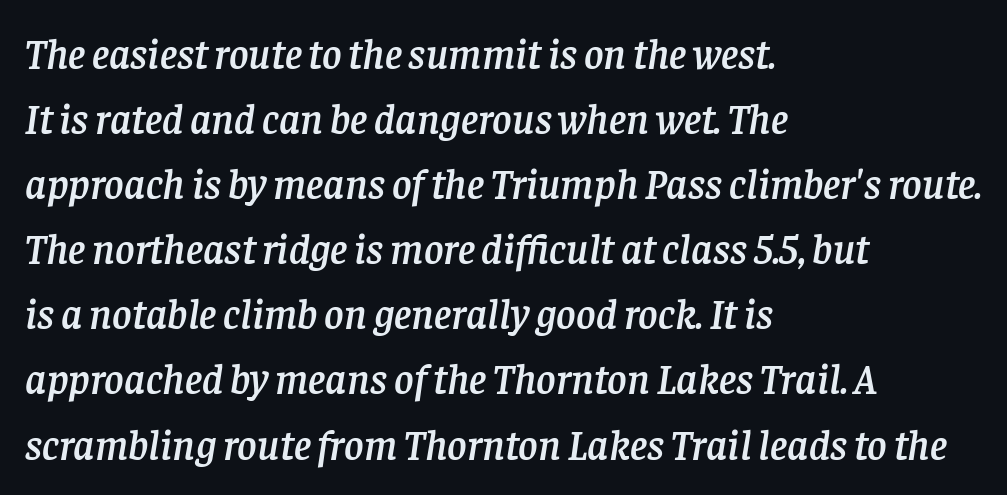
Default kerning and tracking; the words read as compact shapes. Would a proofreader flag this as italicized? Yes. Regarding leading, the lines here are spaced in the standard way. The zone under the glyphs is completely vacant. The ragged edge is on the right, which tells us the setting is flush left.
